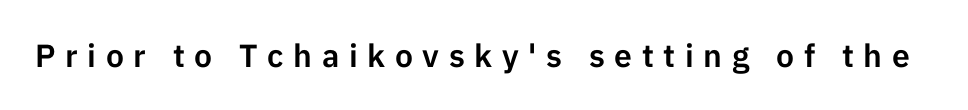
Q: Is the text italic (slanted)? A: No, it is upright.
Q: Is the typeface a serif or a sans-serif typeface? A: Sans-serif.
Q: Is the text underlined? A: No.
Q: Is the spacing between letters normal or unusually wide? A: Unusually wide.
Q: Width (condensed, normal, or wide)? A: Normal.
Q: Stroke contrast? A: Low.
Q: x-height? A: Medium.
Q: Monospaced? A: No.
